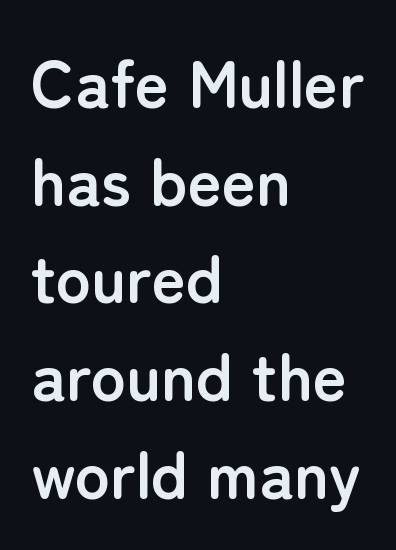
{"serif": "no", "italic": "no", "bold": "yes", "weight": "semibold", "width": "normal", "stroke_contrast": "low", "x_height": "medium", "monospaced": "no", "underline": "no", "align": "left", "line_spacing": "normal", "line_spacing_ratio": 1.48, "letter_spacing": "normal", "letter_spacing_em": 0.0, "glyph_px": 66}
